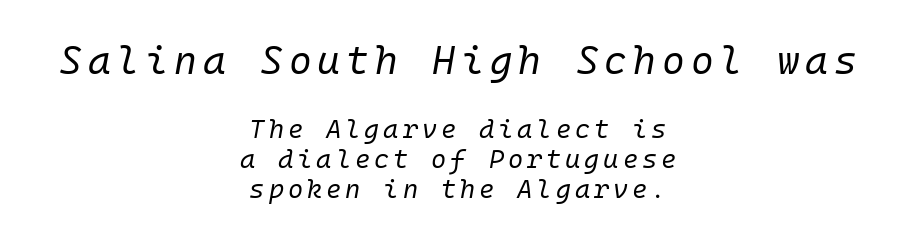
The image shows 39 px regular-weight type, italic (leaning right), monospaced; set centered, tight line spacing (1.15x), not underlined; the first (top) block is 1.5x larger; low stroke contrast and a medium x-height.
